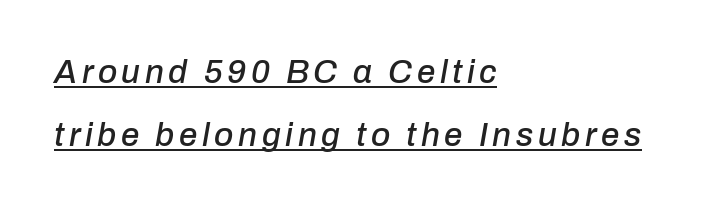
The typesetter chose a ragged-right arrangement here. A typesetter would call this proportional, since set widths differ per character. A typesetter would mark this as italic. The lettering is marked with a stroke running underneath it.
